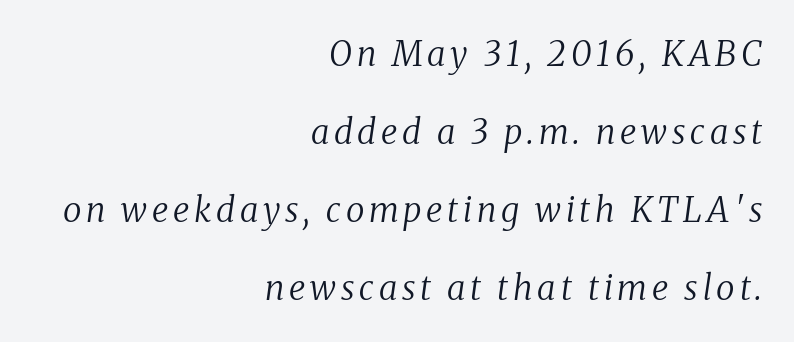
The image shows 34 px regular-weight serif type, italic (leaning right); set right-aligned, loose line spacing (2.29x), not underlined; medium stroke contrast and a medium x-height.
